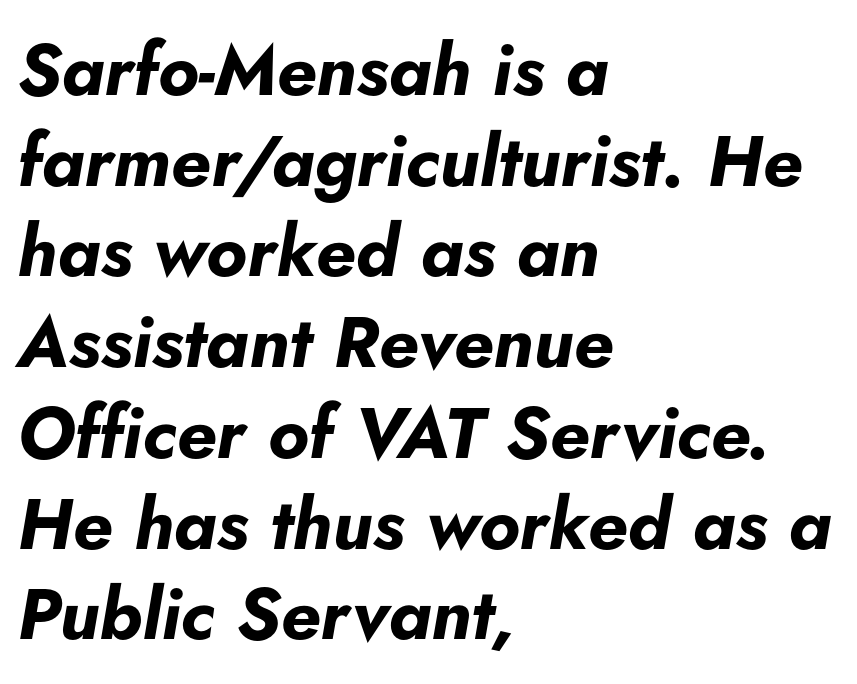
Every row of glyphs begins at an identical x-position on the left. Look at the stroke-to-counter ratio: heavy, a bold. If you drew a line through each stem, it would be angled. Nobody touched the tracking dial on this one. The specimen omits any rule beneath the text block's lines. Horizontal bands of white between lines are of average thickness.
